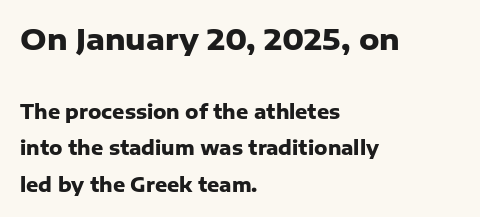
Q: Is the text bold? A: Yes.
Q: Is the text italic (slanted)? A: No, it is upright.
Q: Is the typeface a serif or a sans-serif typeface? A: Sans-serif.
Q: Is the text underlined? A: No.
Q: How is the paragraph aligned? A: Left-aligned.
Q: Is the spacing between letters normal or unusually wide? A: Normal.
Q: Is the spacing between lines tight, normal or loose? A: Loose.
Q: Which block of text is set in a larger size, the first (top) or the second (bottom)? A: The first (top) one.
Q: Width (condensed, normal, or wide)? A: Normal.
Q: Stroke contrast? A: Low.
Q: x-height? A: Medium.
Q: Monospaced? A: No.
